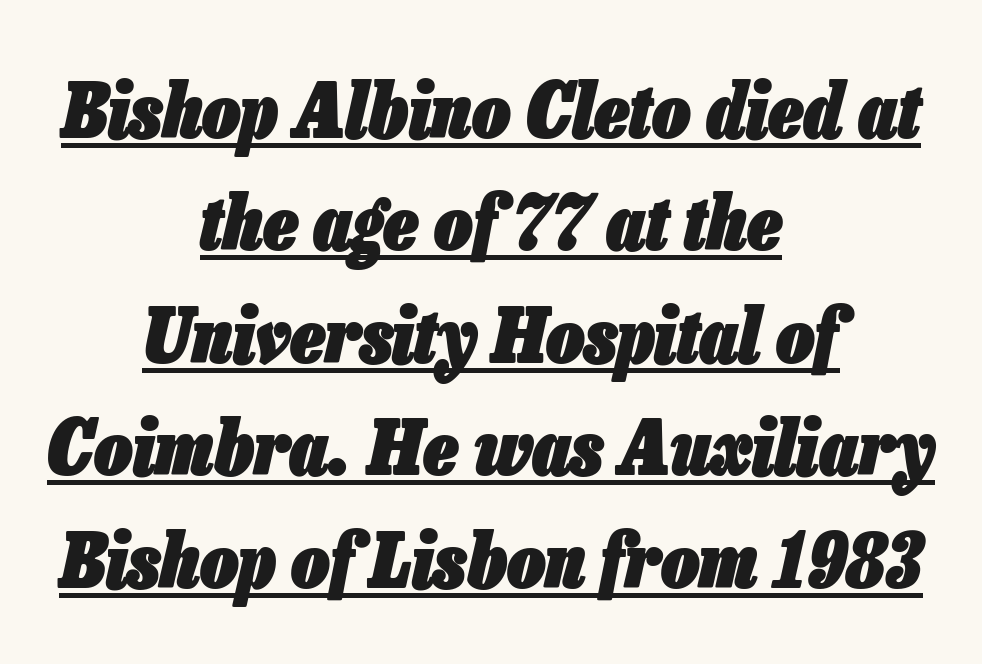
{"italic": "yes", "lean": "right", "slant_degrees": 13, "bold": "yes", "weight": "heavy", "width": "condensed", "stroke_contrast": "low", "x_height": "medium", "monospaced": "no", "underline": "yes", "align": "center", "line_spacing": "normal", "line_spacing_ratio": 1.48, "letter_spacing": "normal", "letter_spacing_em": 0.0, "glyph_px": 76}
